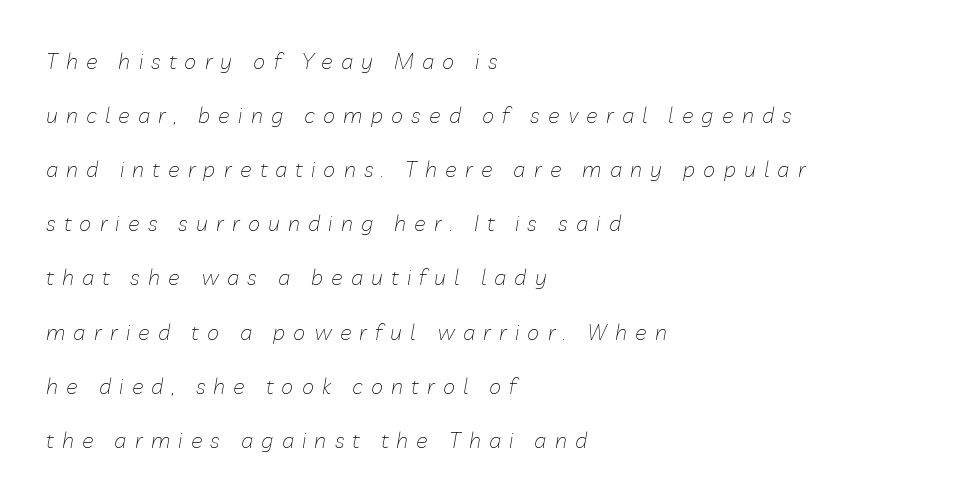
The image shows 22 px text type, italic (leaning right); set left-aligned, loose line spacing (2.46x), unusually wide letter spacing (+0.37 em), not underlined.
